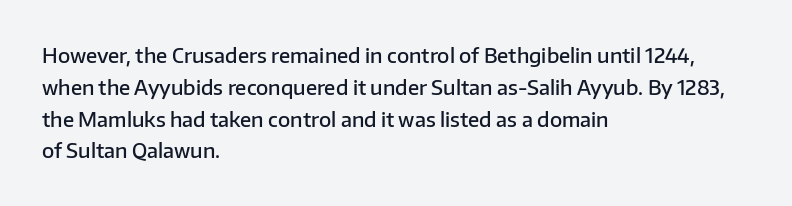
In terms of letterspacing, this is plain default setting. Words float on clear page, feet unadorned. A fair bit of extra ink — the face is semibold, not bold. One-word summary of the alignment: left. A typesetter would call this leading conventional body-copy spacing.
